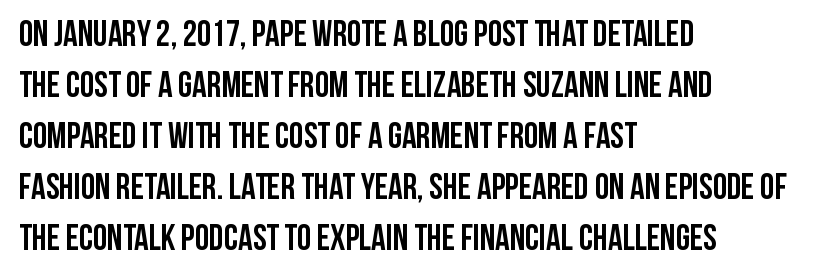
A typesetter would label this face a sans. Nothing unusual about the tracking: characters are spaced as the font intends. Type without underlining. A normal amount of white space separates one row of letters from the next.
